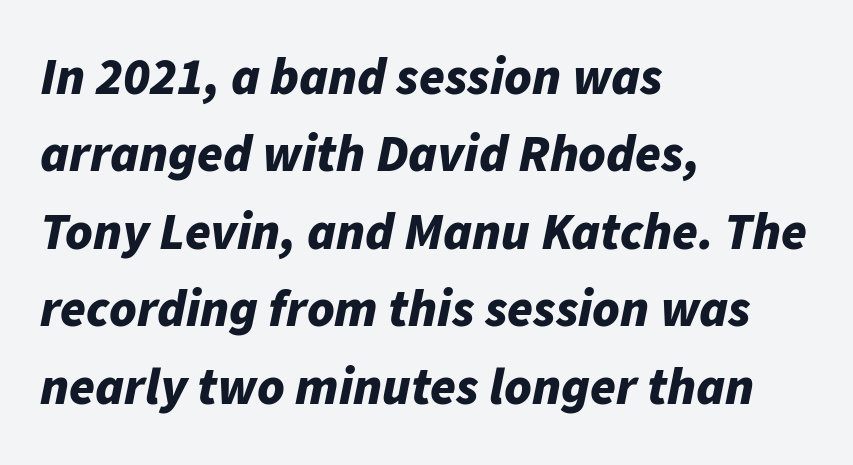
Designer's note — italics engaged. Nothing unusual about the tracking: characters are spaced as the font intends. Does the weight exceed regular? Yes, all the way to bold. Unmarked baselines from the first word to the last.
